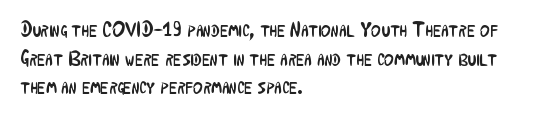
Line beginnings align vertically; line endings do not. Whoever set this chose a conventional vertical rhythm. Stroke mass is kept to a normal reading level or below. Nobody touched the tracking dial on this one.
